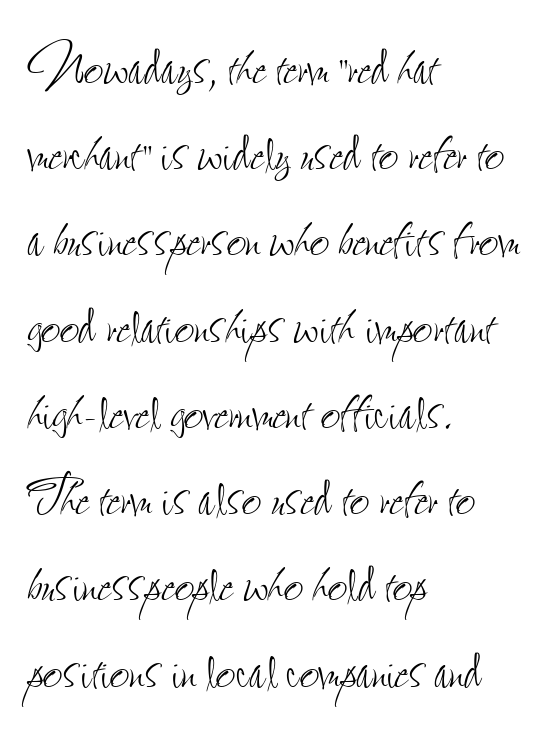
The image shows 69 px thin, condensed type; set left-aligned, normal line spacing (1.25x), normal letter spacing, not underlined; low stroke contrast and a small x-height.
